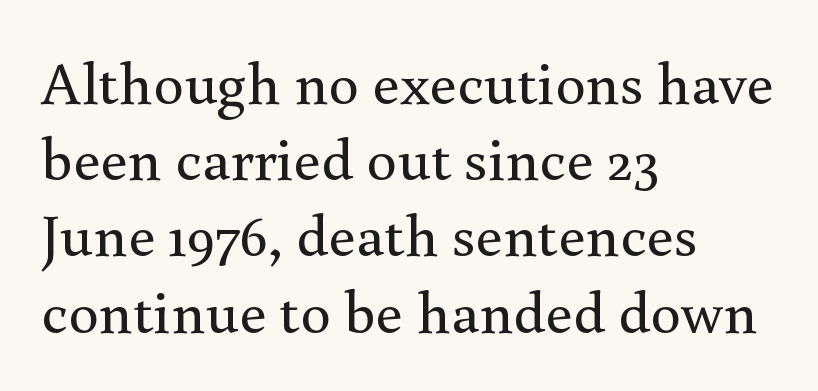
The image shows 61 px regular-weight serif type, upright; set left-aligned, normal line spacing (1.25x), normal letter spacing, not underlined; a small x-height.
